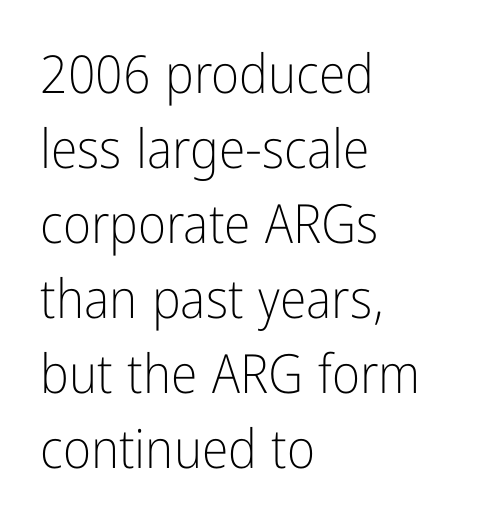
Q: Is the text bold? A: No.
Q: Is the text italic (slanted)? A: No, it is upright.
Q: Is the typeface a serif or a sans-serif typeface? A: Sans-serif.
Q: Is the text underlined? A: No.
Q: How is the paragraph aligned? A: Left-aligned.
Q: Is the spacing between letters normal or unusually wide? A: Normal.
Q: Is the spacing between lines tight, normal or loose? A: Normal.
Q: Width (condensed, normal, or wide)? A: Condensed.
Q: Stroke contrast? A: Low.
Q: x-height? A: Medium.
Q: Monospaced? A: No.
